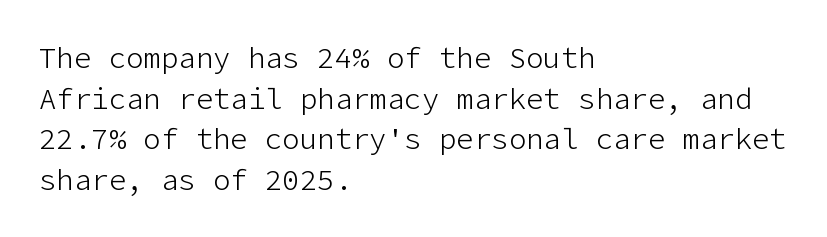
Q: Is the text bold? A: No.
Q: Is the text italic (slanted)? A: No, it is upright.
Q: Is the typeface a serif or a sans-serif typeface? A: Sans-serif.
Q: Is the text underlined? A: No.
Q: How is the paragraph aligned? A: Left-aligned.
Q: Is the spacing between letters normal or unusually wide? A: Normal.
Q: Is the spacing between lines tight, normal or loose? A: Normal.
Q: Width (condensed, normal, or wide)? A: Normal.
Q: Stroke contrast? A: Low.
Q: x-height? A: Medium.
